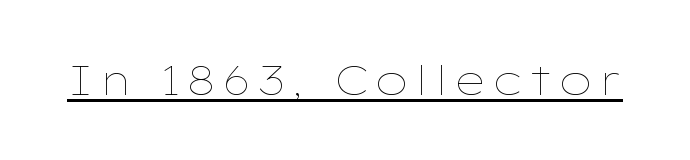
{"italic": "no", "bold": "no", "weight": "thin", "width": "wide", "stroke_contrast": "low", "x_height": "medium", "monospaced": "no", "underline": "yes", "glyph_px": 40}
